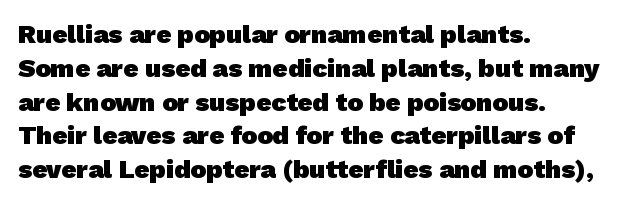
{"bold": "yes", "underline": "no", "align": "left", "line_spacing": "normal", "line_spacing_ratio": 1.3, "letter_spacing": "normal", "letter_spacing_em": 0.0, "glyph_px": 26}
